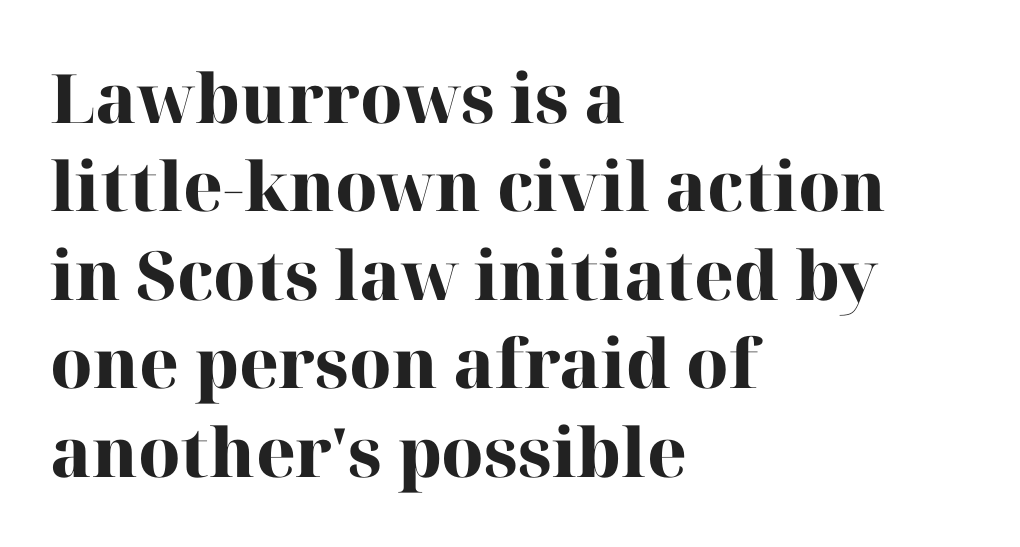
Q: Is the text bold? A: Yes.
Q: Is the text italic (slanted)? A: No, it is upright.
Q: Is the typeface a serif or a sans-serif typeface? A: Serif.
Q: Is the text underlined? A: No.
Q: How is the paragraph aligned? A: Left-aligned.
Q: Is the spacing between letters normal or unusually wide? A: Normal.
Q: Is the spacing between lines tight, normal or loose? A: Normal.
Q: Width (condensed, normal, or wide)? A: Normal.
Q: Stroke contrast? A: High.
Q: x-height? A: Medium.
Q: Monospaced? A: No.
